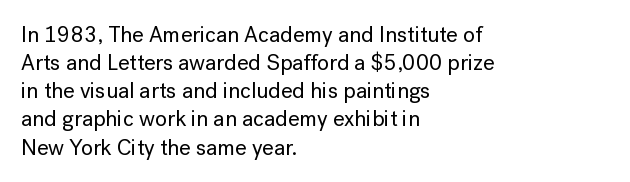
Style check: upright. Decoration check: the copy has no underline. The gaps between neighbouring characters are ordinary and unremarkable. This sample is left-justified, so line endings fall wherever the words run out. The rows are spaced the way most documents space them.
